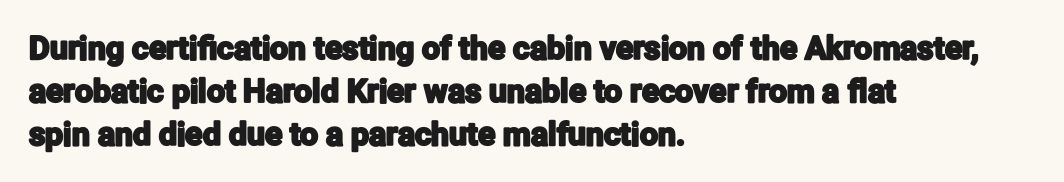
You can tell from the bare stems that sans-serif type was used. The lettering stays uniformly vertical, giving the passage a roman look. The rendering uses a moderate line-height, typical for paragraphs. Caption: multi-line text, flush left, ragged right. A typesetter would call this zero additional tracking. Spacing verdict: proportional, widths tailored to each character.
